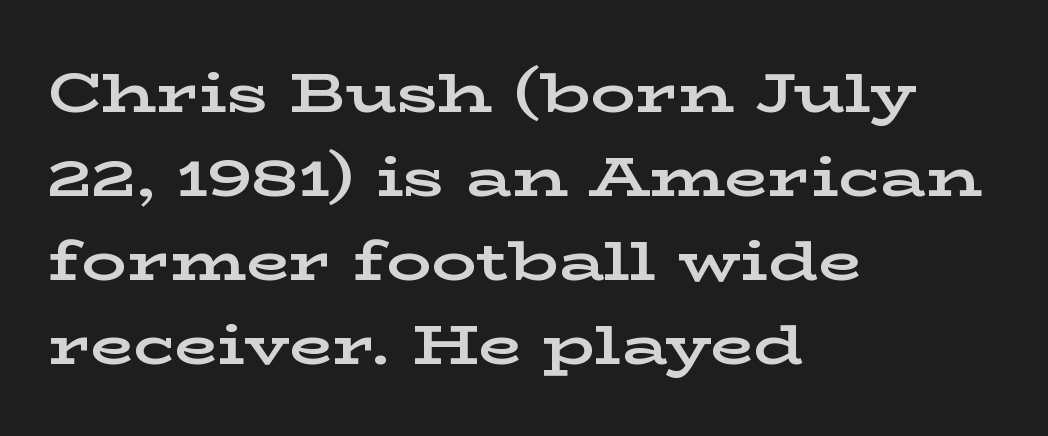
How heavy is the stroke? Heavy — this is a bold. The passage shown is typed in a proportional face where columns would drift. The space between consecutive lines is moderate. Leftover space on each line is placed entirely after the last word.
